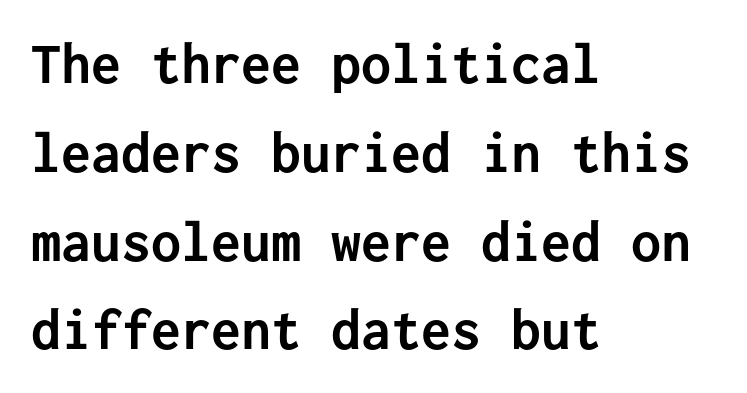
The image shows 60 px semibold sans-serif type, upright, monospaced; set left-aligned, normal line spacing (1.48x), normal letter spacing, not underlined; low stroke contrast and a medium x-height.
